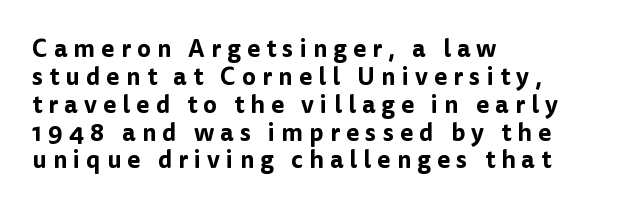
Q: Is the text italic (slanted)? A: No, it is upright.
Q: Is the text underlined? A: No.
Q: How is the paragraph aligned? A: Left-aligned.
Q: Is the spacing between letters normal or unusually wide? A: Unusually wide.
